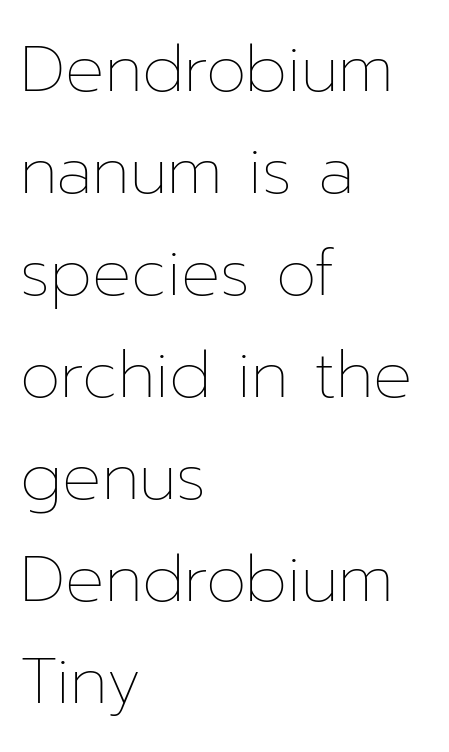
Q: Is the text bold? A: No.
Q: Is the text italic (slanted)? A: No, it is upright.
Q: Is the text underlined? A: No.
Q: How is the paragraph aligned? A: Left-aligned.
Q: Is the spacing between letters normal or unusually wide? A: Normal.
Q: Is the spacing between lines tight, normal or loose? A: Normal.
Q: Width (condensed, normal, or wide)? A: Normal.
Q: Stroke contrast? A: Low.
Q: x-height? A: Medium.
Q: Monospaced? A: No.
